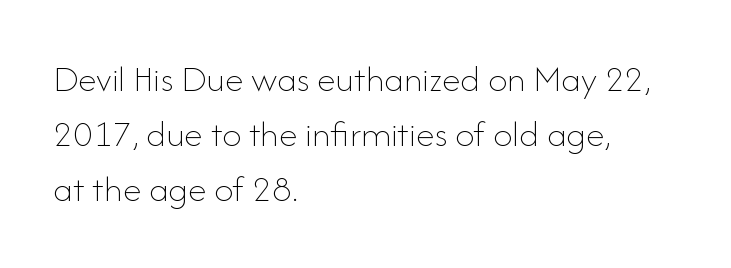
Q: Is the text bold? A: No.
Q: Is the text italic (slanted)? A: No, it is upright.
Q: Is the text underlined? A: No.
Q: How is the paragraph aligned? A: Left-aligned.
Q: Is the spacing between letters normal or unusually wide? A: Normal.
Q: Is the spacing between lines tight, normal or loose? A: Normal.
Q: Width (condensed, normal, or wide)? A: Normal.
Q: Stroke contrast? A: Low.
Q: x-height? A: Small.
Q: Monospaced? A: No.
